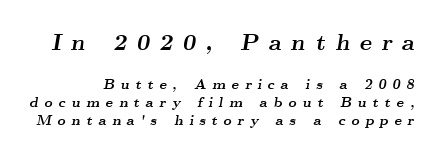
Summary of weight: heavy, a full bold. Spacing between characters has been opened up far beyond the box default. Vertically, the passage feels balanced, rows spaced as you'd expect. Rendered with sloped, italic letterforms. Clear beneath every line of the passage. Between these two stacked blocks, the higher one wins on size.
